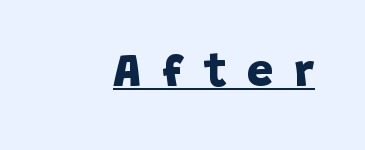
Q: Is the text bold? A: Yes.
Q: Is the typeface a serif or a sans-serif typeface? A: Sans-serif.
Q: Is the text underlined? A: Yes.
Q: Is the spacing between letters normal or unusually wide? A: Unusually wide.
Q: Width (condensed, normal, or wide)? A: Normal.
Q: Stroke contrast? A: Low.
Q: x-height? A: Large.
Q: Monospaced? A: No.
